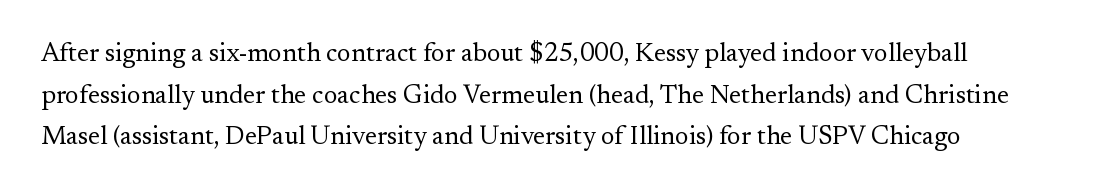
The image shows 26 px text type, upright; set normal line spacing (1.6x), normal letter spacing, not underlined.
